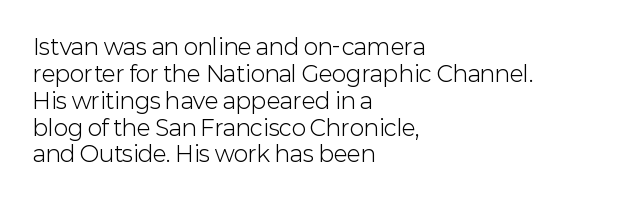
Q: Is the text bold? A: No.
Q: Is the text italic (slanted)? A: No, it is upright.
Q: Is the text underlined? A: No.
Q: How is the paragraph aligned? A: Left-aligned.
Q: Is the spacing between letters normal or unusually wide? A: Normal.
